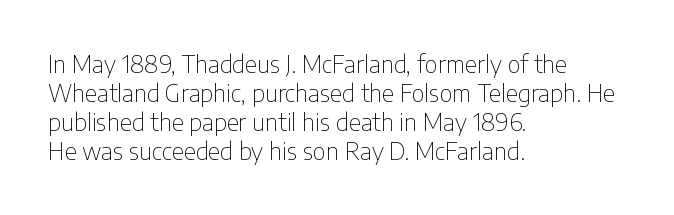
The strokes carry an ordinary text weight at most. Default kerning and tracking; the words read as compact shapes. The gap between lines stays unmarked. Does the lettering tilt? It doesn't — this is upright.
